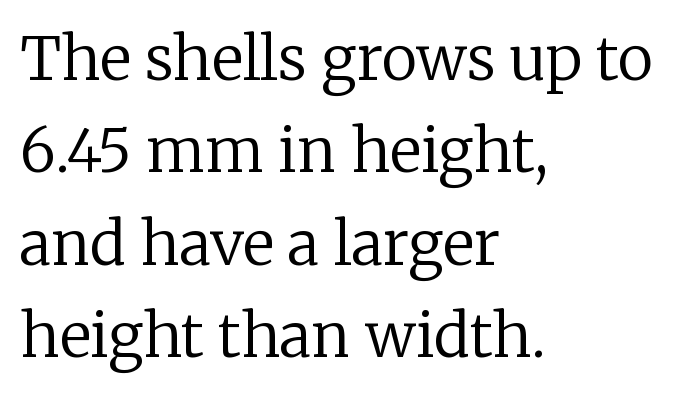
The image shows 60 px regular-weight serif type, upright; set left-aligned, normal line spacing (1.54x), normal letter spacing, not underlined; low stroke contrast and a medium x-height.
